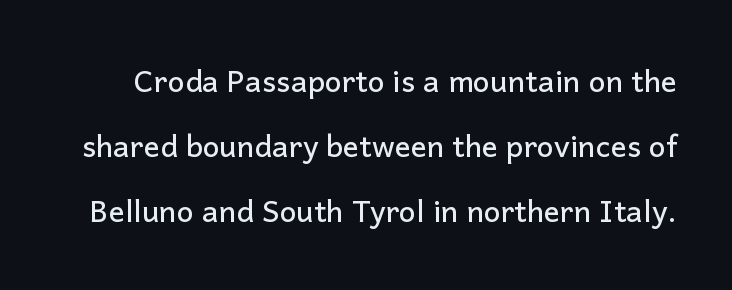
{"serif": "no", "italic": "no", "width": "normal", "stroke_contrast": "low", "x_height": "medium", "monospaced": "no", "underline": "no", "line_spacing": "loose", "line_spacing_ratio": 2.17, "letter_spacing": "normal", "letter_spacing_em": 0.0, "glyph_px": 30}
